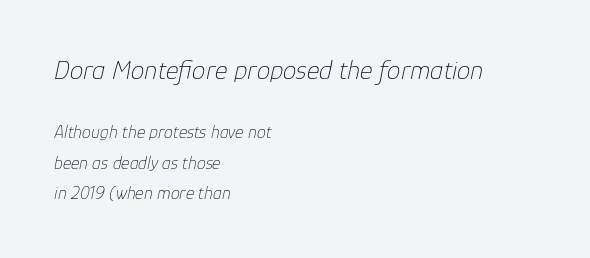
Compared with typical body copy, the letter spacing here is the same. Type without underlining. Regular leading. The cut favours lightness, reaching ordinary text weight at its darkest. You get the large type first, then a drop to smaller type. The setting favours the left margin, as ordinary paragraphs usually do.
